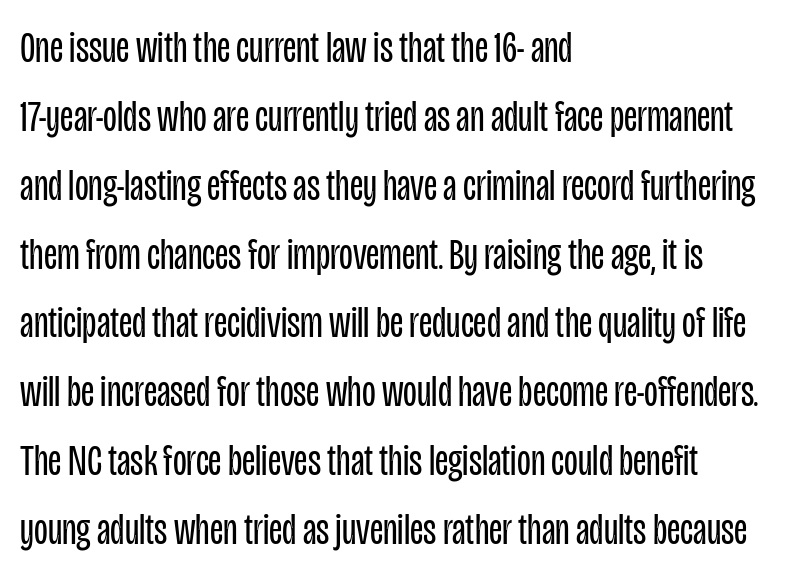
The image shows 45 px regular-weight, condensed sans-serif type, upright; set left-aligned, normal line spacing (1.53x), normal letter spacing, not underlined; low stroke contrast and a large x-height.
